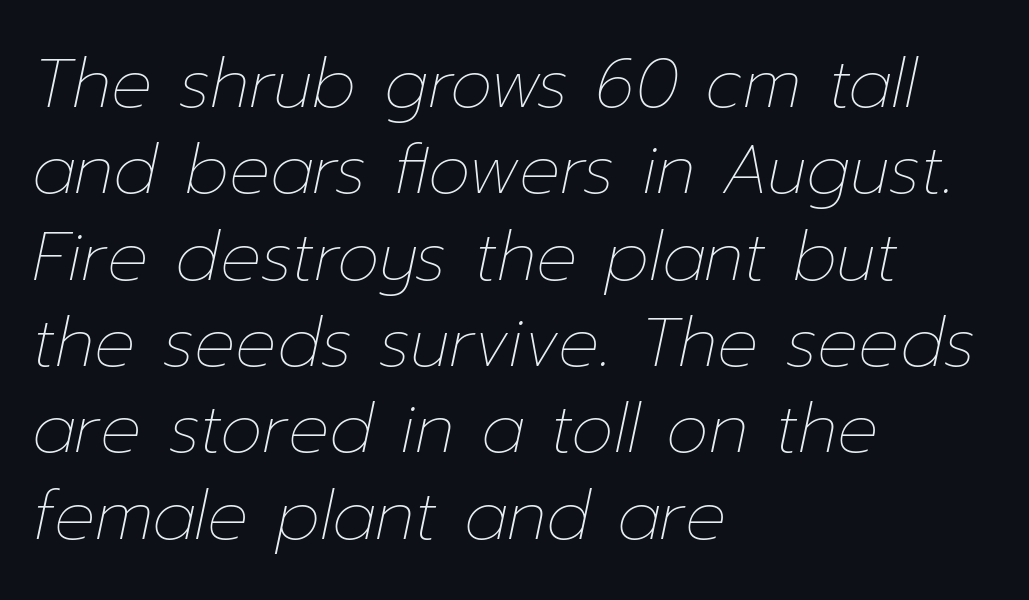
Notice how the passage keeps a crisp vertical edge on the left only. The specimen omits any rule beneath the text block's lines. How are the letters spaced? Ordinarily, with no added tracking. The strokes carry an ordinary text weight at most. Horizontal bands of white between lines are of average thickness. The passage shown is typed in a proportional face where columns would drift.
